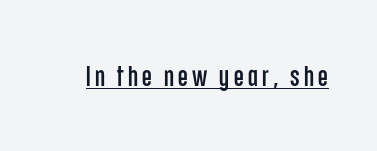
The image shows 28 px condensed sans-serif type, upright; set underlined; low stroke contrast and a large x-height.
